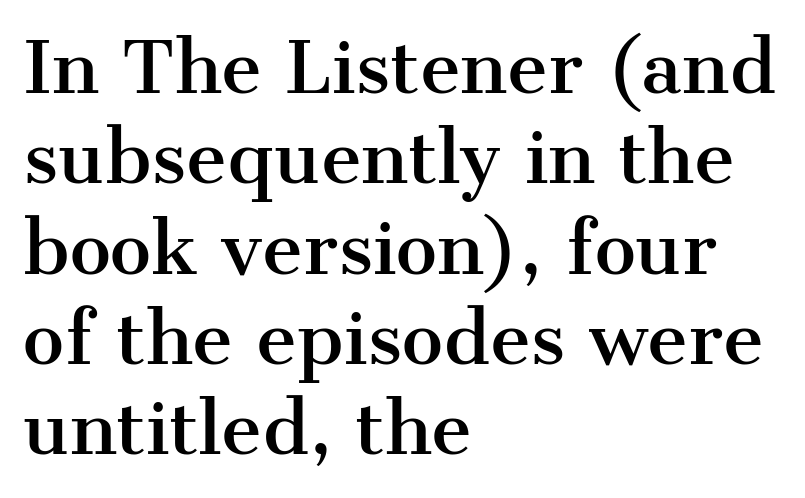
{"serif": "yes", "italic": "no", "width": "normal", "stroke_contrast": "medium", "x_height": "medium", "monospaced": "no", "underline": "no", "align": "left", "line_spacing": "normal", "line_spacing_ratio": 1.29, "letter_spacing": "normal", "letter_spacing_em": 0.0, "glyph_px": 70}
